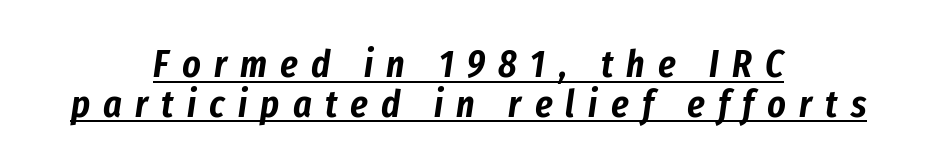
The setting favours the middle, as headings and verse often do. Words appear elongated and porous because spacing is wide. The letters advance in unequal steps, a hallmark of proportional type. Notice how descenders almost collide with the ascenders below — that's tight leading. The glyphs are accompanied by a horizontal stroke just below them.
